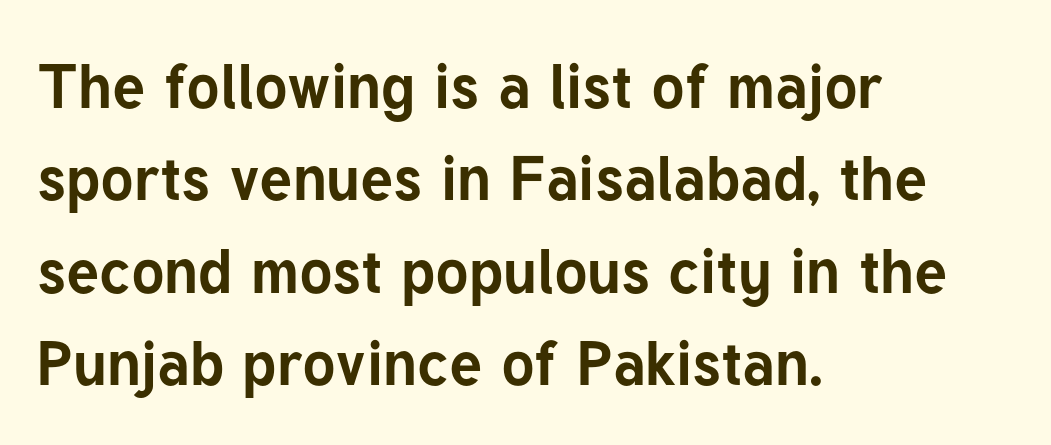
Posture: straight, roman, zero tilt. To sum up the face: it is a sans, with no serifs. Proportional: the letters do not fall into vertical columns. Line starts are locked; line ends wander.
